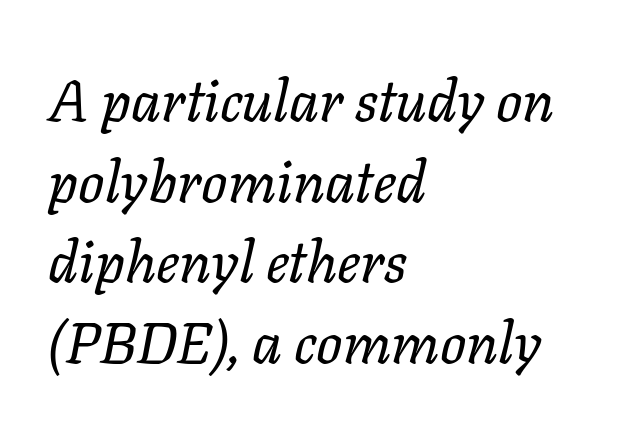
{"italic": "yes", "lean": "right", "slant_degrees": 11, "bold": "no", "weight": "regular", "width": "normal", "stroke_contrast": "low", "x_height": "medium", "monospaced": "no", "underline": "no", "align": "left", "line_spacing": "normal", "line_spacing_ratio": 1.39, "letter_spacing": "normal", "letter_spacing_em": 0.0, "glyph_px": 58}
